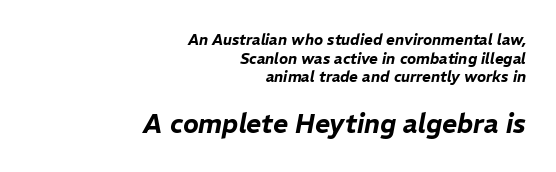
The image shows 26 px text type, italic (leaning right); set right-aligned, normal line spacing (1.25x), normal letter spacing, not underlined; the second (bottom) block is 1.73x larger.
